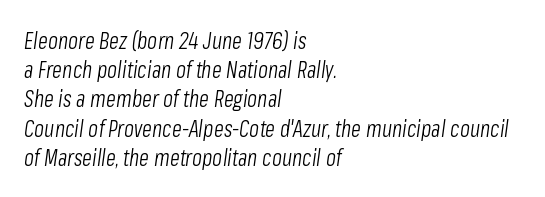
{"italic": "yes", "lean": "right", "slant_degrees": 8, "bold": "no", "underline": "no", "align": "left", "line_spacing": "normal", "line_spacing_ratio": 1.27, "letter_spacing": "normal", "letter_spacing_em": 0.0, "glyph_px": 23}
